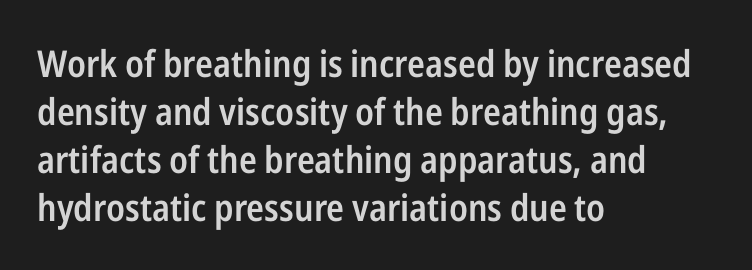
The image shows 37 px semibold, condensed sans-serif type, upright; set left-aligned, normal line spacing (1.3x), normal letter spacing, not underlined; low stroke contrast and a medium x-height.
